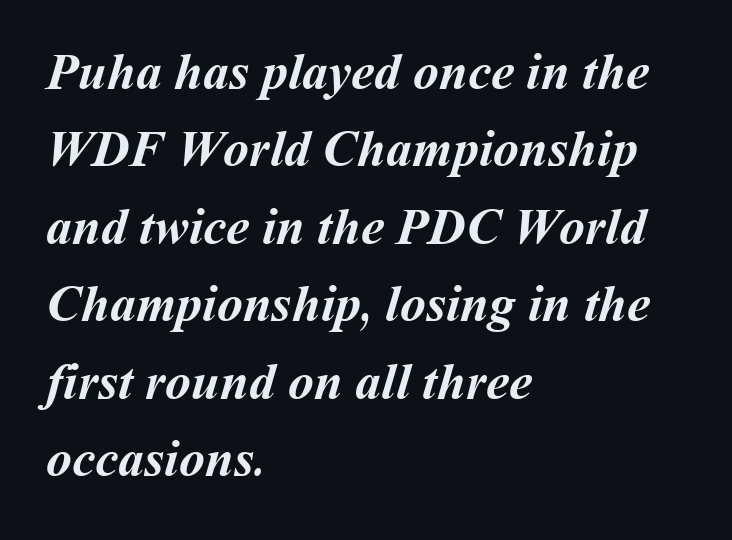
The image shows 52 px semibold type; set left-aligned, normal line spacing (1.49x), normal letter spacing, not underlined; medium stroke contrast and a medium x-height.
